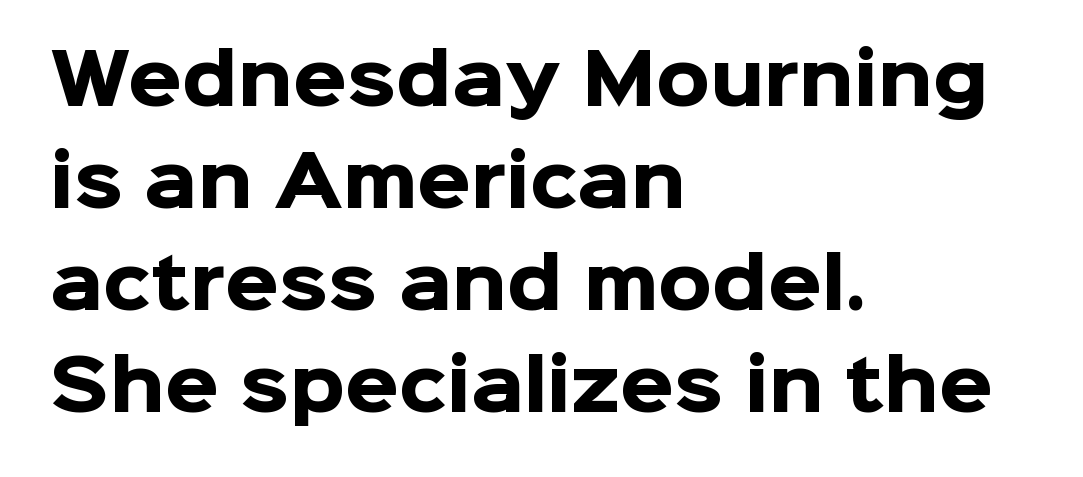
{"serif": "no", "italic": "no", "bold": "yes", "weight": "heavy", "width": "normal", "stroke_contrast": "low", "x_height": "medium", "monospaced": "no", "underline": "no", "align": "left", "line_spacing": "normal", "line_spacing_ratio": 1.48, "letter_spacing": "normal", "letter_spacing_em": 0.0, "glyph_px": 69}
